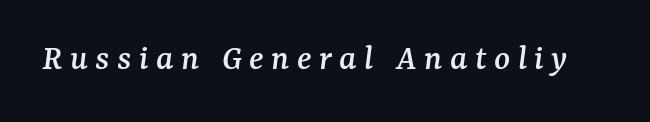
This sample uses an oblique cut, with every glyph tilted off the vertical. Loose tracking; the words dissolve into strings of separated letters. Honestly, there is no underline to notice here at all. This rendering employs a face with finishing strokes, i.e., a serif. Here the designer chose a conventional face with non-uniform glyph widths.
